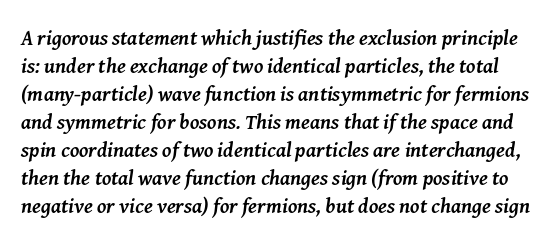
Q: Is the text bold? A: Yes.
Q: Is the text italic (slanted)? A: Yes, it leans right by about 8 degrees.
Q: Is the text underlined? A: No.
Q: Is the spacing between letters normal or unusually wide? A: Normal.
Q: Is the spacing between lines tight, normal or loose? A: Normal.
